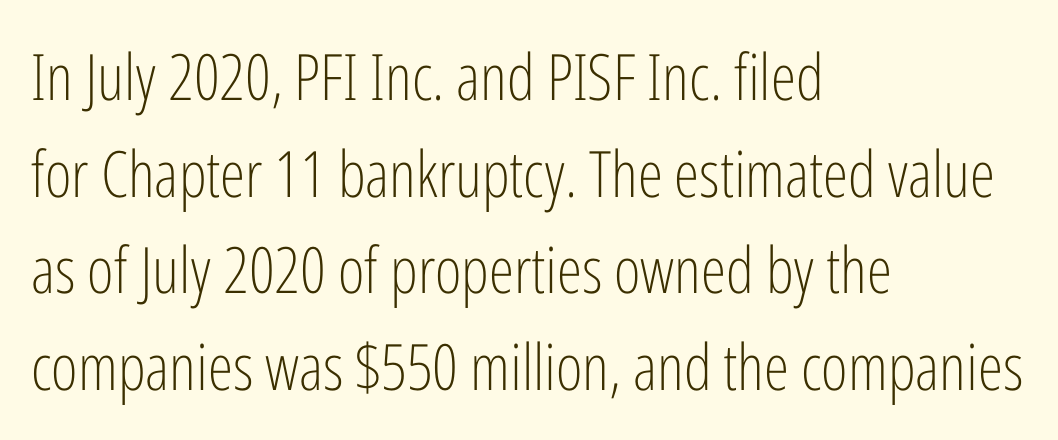
The image shows 64 px light, condensed sans-serif type, upright; set left-aligned, normal line spacing (1.51x), normal letter spacing, not underlined; low stroke contrast and a medium x-height.
